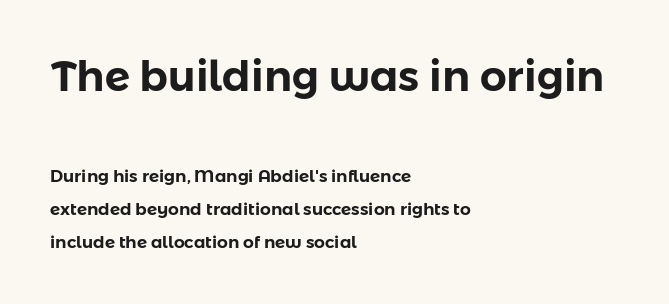
The image shows 42 px sans-serif type, upright; set left-aligned, loose line spacing (1.94x), normal letter spacing, not underlined; the first (top) block is 2.47x larger; low stroke contrast and a medium x-height.
